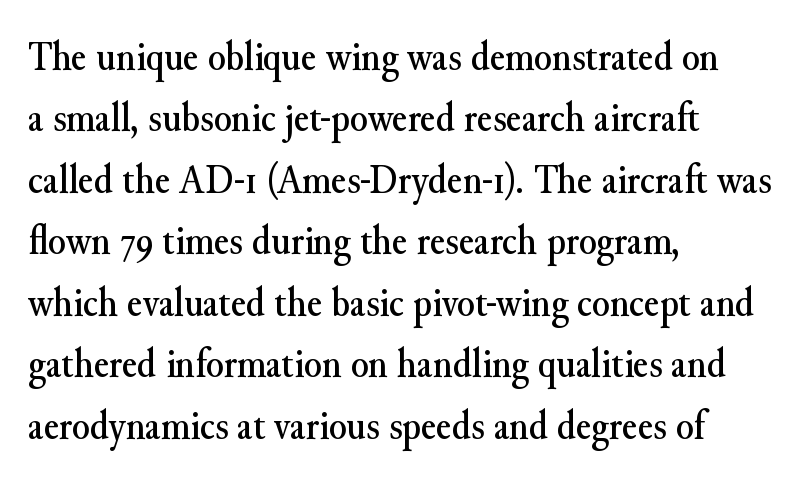
Q: Is the text italic (slanted)? A: No, it is upright.
Q: Is the typeface a serif or a sans-serif typeface? A: Serif.
Q: Is the text underlined? A: No.
Q: How is the paragraph aligned? A: Left-aligned.
Q: Is the spacing between letters normal or unusually wide? A: Normal.
Q: Is the spacing between lines tight, normal or loose? A: Normal.
Q: Width (condensed, normal, or wide)? A: Normal.
Q: Stroke contrast? A: Medium.
Q: x-height? A: Small.
Q: Monospaced? A: No.
